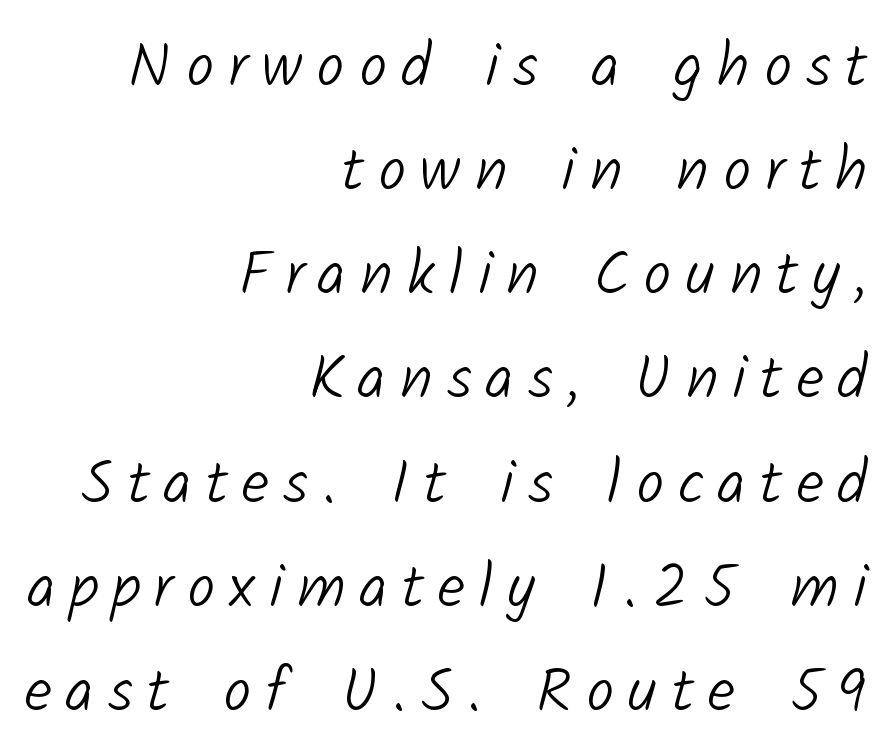
Q: Is the text bold? A: No.
Q: Is the typeface a serif or a sans-serif typeface? A: Sans-serif.
Q: Is the text underlined? A: No.
Q: How is the paragraph aligned? A: Right-aligned.
Q: Is the spacing between letters normal or unusually wide? A: Unusually wide.
Q: Is the spacing between lines tight, normal or loose? A: Normal.
Q: Width (condensed, normal, or wide)? A: Normal.
Q: Stroke contrast? A: Low.
Q: x-height? A: Medium.
Q: Monospaced? A: No.
